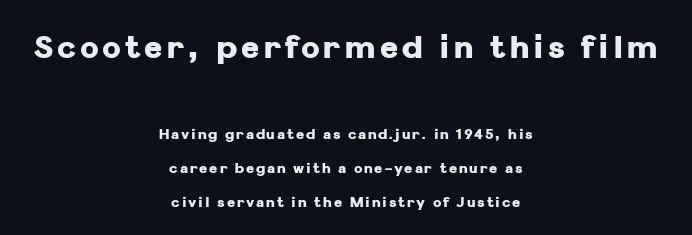
Q: Is the text bold? A: Yes.
Q: Is the text italic (slanted)? A: No, it is upright.
Q: Is the typeface a serif or a sans-serif typeface? A: Sans-serif.
Q: Is the text underlined? A: No.
Q: How is the paragraph aligned? A: Centered.
Q: Is the spacing between lines tight, normal or loose? A: Loose.
Q: Which block of text is set in a larger size, the first (top) or the second (bottom)? A: The first (top) one.
Q: Width (condensed, normal, or wide)? A: Normal.
Q: Stroke contrast? A: Low.
Q: x-height? A: Medium.
Q: Monospaced? A: No.
